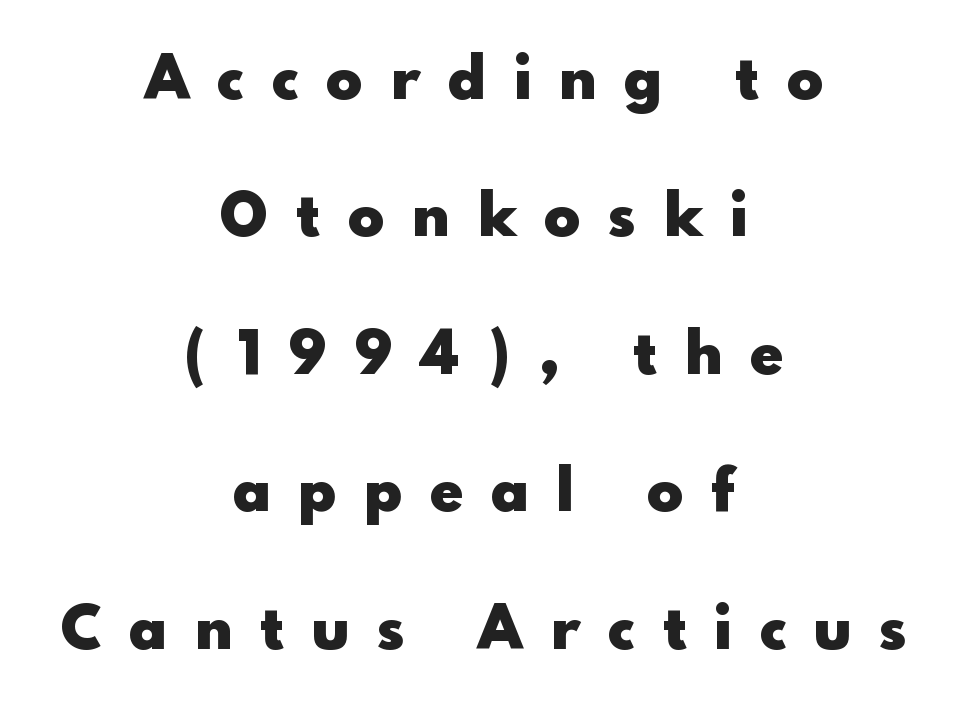
It's the straight-up-and-down kind of type. Strong, thick strokes mark this as bold type. Compared with typical paragraphs, the rows here are farther apart. Caption: multi-line text, centered on the measure.
